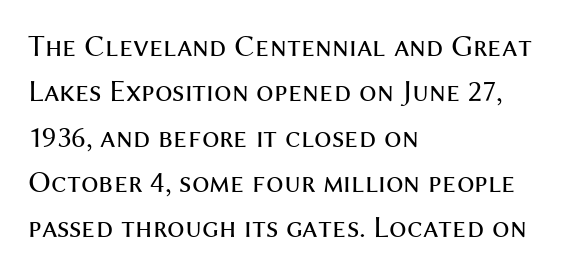
Q: Is the text bold? A: No.
Q: Is the text italic (slanted)? A: No, it is upright.
Q: Is the typeface a serif or a sans-serif typeface? A: Sans-serif.
Q: Is the text underlined? A: No.
Q: How is the paragraph aligned? A: Left-aligned.
Q: Is the spacing between letters normal or unusually wide? A: Normal.
Q: Is the spacing between lines tight, normal or loose? A: Normal.
Q: Width (condensed, normal, or wide)? A: Normal.
Q: Stroke contrast? A: Medium.
Q: x-height? A: Medium.
Q: Monospaced? A: No.
